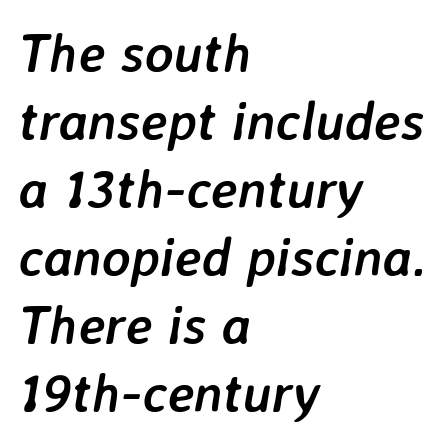
The image shows 54 px semibold type, italic (leaning right); set left-aligned, normal line spacing (1.26x), normal letter spacing, not underlined; low stroke contrast and a medium x-height.
